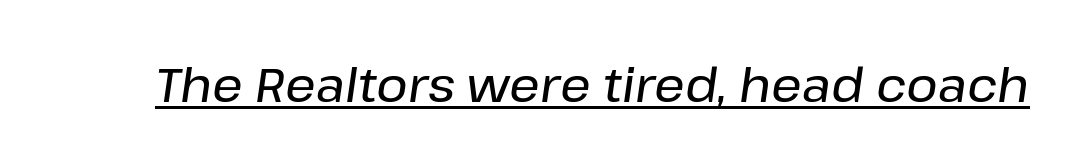
Q: Is the text italic (slanted)? A: Yes, it leans right by about 8 degrees.
Q: Is the text underlined? A: Yes.
Q: Is the spacing between letters normal or unusually wide? A: Normal.
Q: Width (condensed, normal, or wide)? A: Normal.
Q: Stroke contrast? A: Low.
Q: x-height? A: Medium.
Q: Monospaced? A: No.
